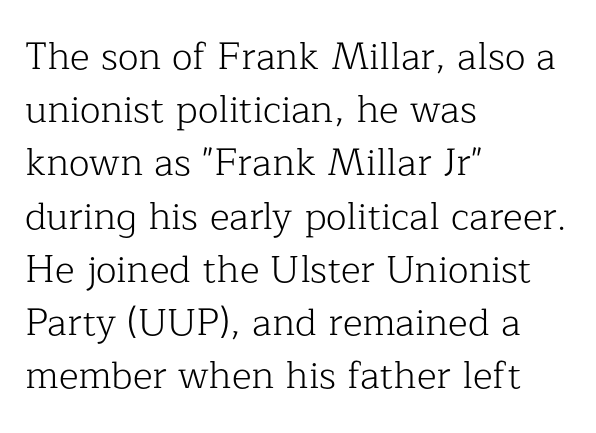
The image shows 38 px light serif type, upright; set left-aligned, normal line spacing (1.4x), normal letter spacing, not underlined; low stroke contrast and a medium x-height.
